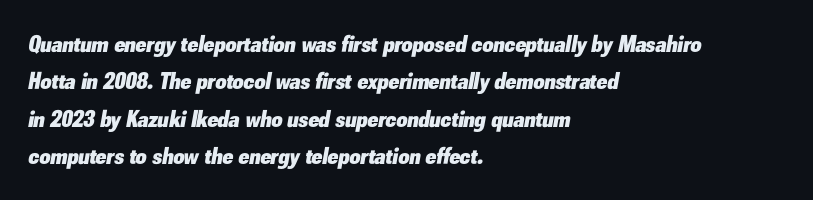
Q: Is the text bold? A: Yes.
Q: Is the text italic (slanted)? A: Yes, it leans right by about 10 degrees.
Q: Is the text underlined? A: No.
Q: How is the paragraph aligned? A: Left-aligned.
Q: Is the spacing between letters normal or unusually wide? A: Normal.
Q: Is the spacing between lines tight, normal or loose? A: Normal.
